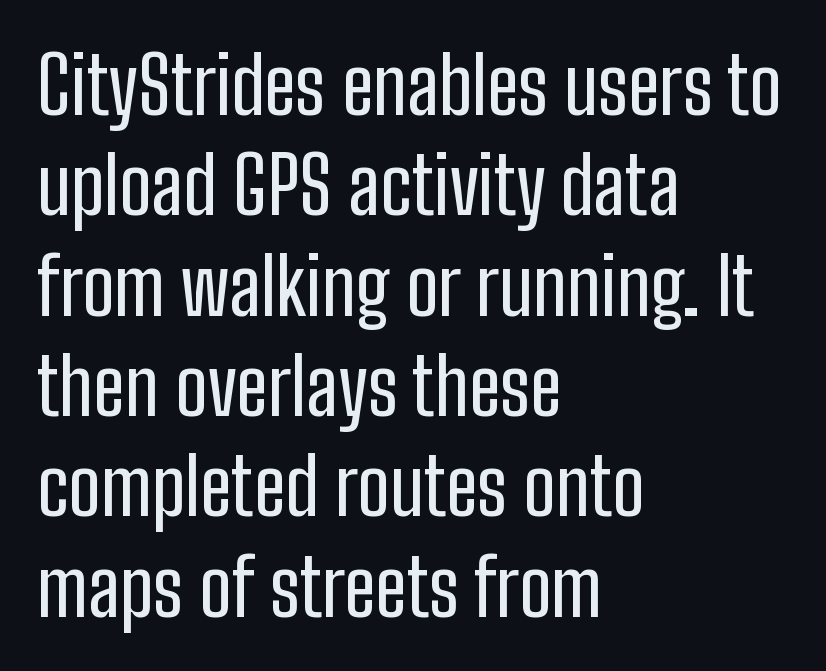
The image shows 79 px condensed sans-serif type, upright; set left-aligned, normal line spacing (1.27x), normal letter spacing, not underlined; low stroke contrast and a medium x-height.
